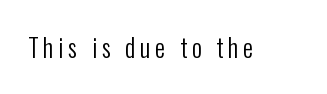
{"italic": "no", "bold": "no", "underline": "no", "glyph_px": 25}
